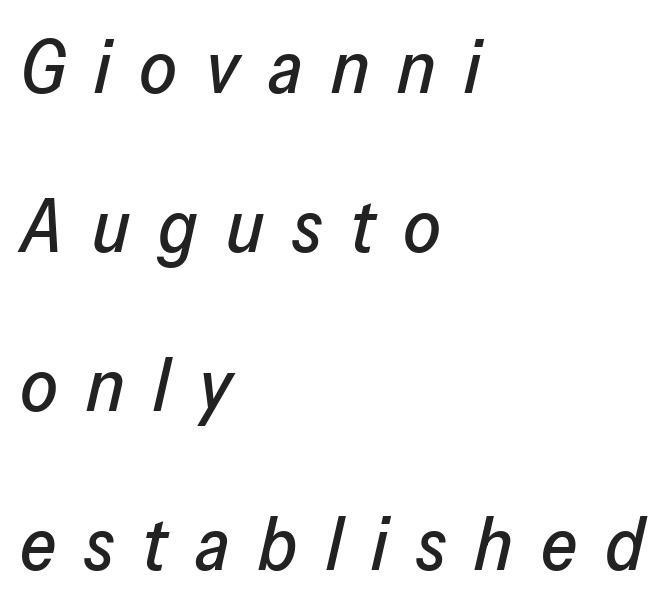
You could only call the tracking loose — the letters float apart. Vertical spacing — loose. The rag falls on the right side of this text block. This rendering features lettering with no underline. A typesetter would call this proportional, since set widths differ per character.
